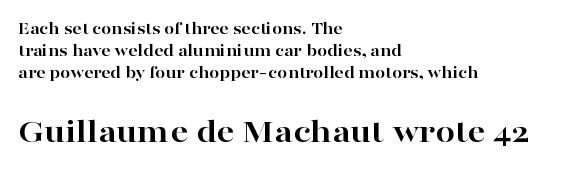
The rag falls on the right side of this text block. In terms of weight, the rendering is a true, heavy bold. Classification — serif. Every character sits straight up, as roman type does. Small over large — that's the arrangement of the two blocks here. The rendering keeps characters at their native spacing.
